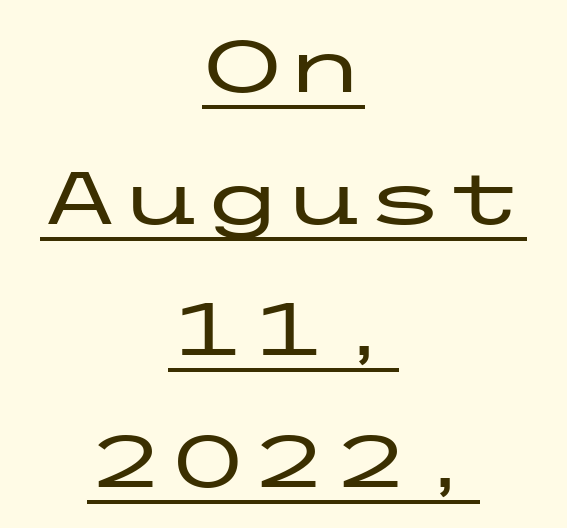
Q: Is the text italic (slanted)? A: No, it is upright.
Q: Is the typeface a serif or a sans-serif typeface? A: Sans-serif.
Q: Is the text underlined? A: Yes.
Q: How is the paragraph aligned? A: Centered.
Q: Is the spacing between letters normal or unusually wide? A: Normal.
Q: Width (condensed, normal, or wide)? A: Wide.
Q: Stroke contrast? A: Low.
Q: x-height? A: Medium.
